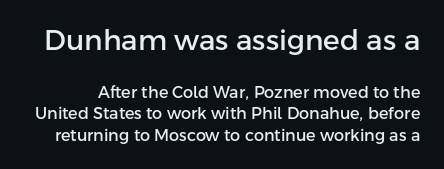
Q: Is the text italic (slanted)? A: No, it is upright.
Q: Is the typeface a serif or a sans-serif typeface? A: Sans-serif.
Q: Is the text underlined? A: No.
Q: Is the spacing between letters normal or unusually wide? A: Normal.
Q: Is the spacing between lines tight, normal or loose? A: Normal.
Q: Which block of text is set in a larger size, the first (top) or the second (bottom)? A: The first (top) one.
Q: Width (condensed, normal, or wide)? A: Normal.
Q: Stroke contrast? A: Low.
Q: x-height? A: Medium.
Q: Monospaced? A: No.
